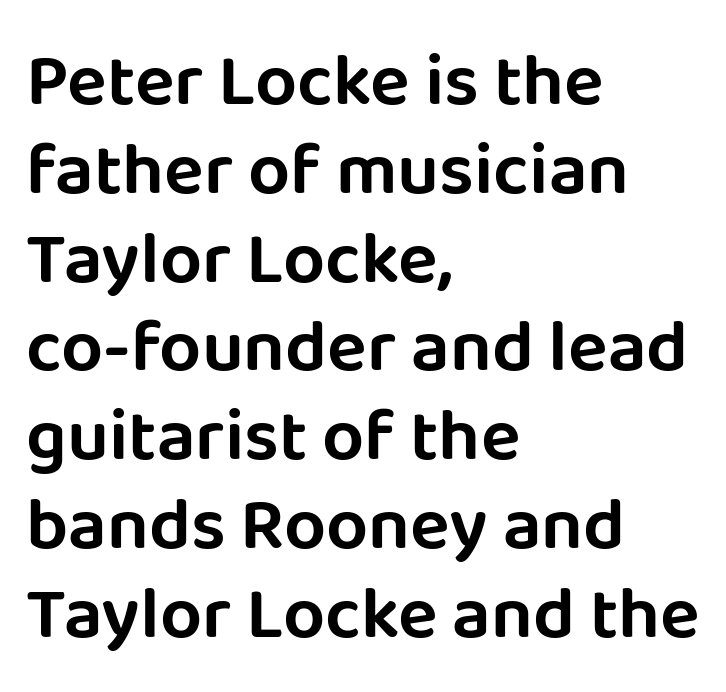
Q: Is the text italic (slanted)? A: No, it is upright.
Q: Is the typeface a serif or a sans-serif typeface? A: Sans-serif.
Q: Is the text underlined? A: No.
Q: How is the paragraph aligned? A: Left-aligned.
Q: Is the spacing between letters normal or unusually wide? A: Normal.
Q: Width (condensed, normal, or wide)? A: Normal.
Q: Stroke contrast? A: Low.
Q: x-height? A: Large.
Q: Monospaced? A: No.
